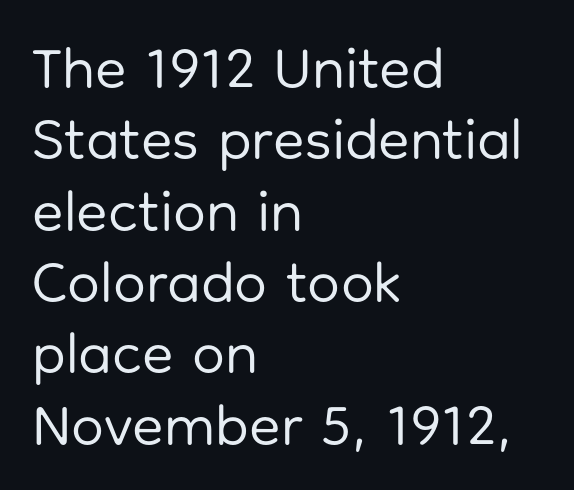
{"serif": "no", "italic": "no", "bold": "no", "weight": "regular", "width": "normal", "stroke_contrast": "low", "x_height": "medium", "monospaced": "no", "underline": "no", "align": "left", "line_spacing_ratio": 1.23, "letter_spacing": "normal", "letter_spacing_em": 0.0, "glyph_px": 58}
